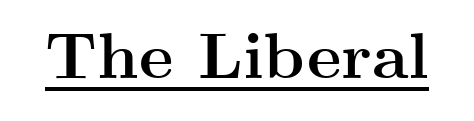
Q: Is the text bold? A: Yes.
Q: Is the text italic (slanted)? A: No, it is upright.
Q: Is the typeface a serif or a sans-serif typeface? A: Serif.
Q: Is the text underlined? A: Yes.
Q: Is the spacing between letters normal or unusually wide? A: Normal.
Q: Width (condensed, normal, or wide)? A: Wide.
Q: Stroke contrast? A: Medium.
Q: x-height? A: Small.
Q: Monospaced? A: No.
